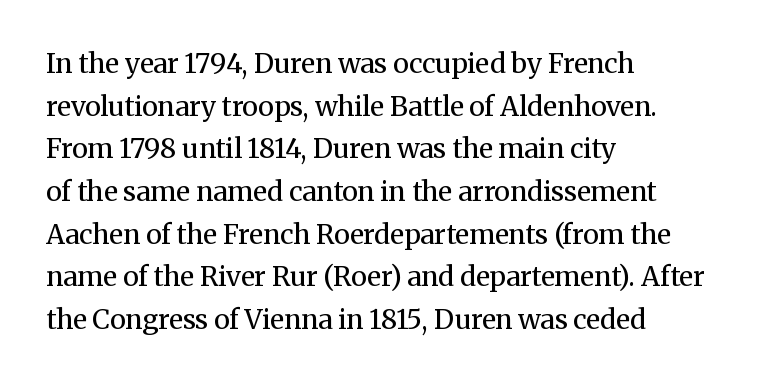
The image shows 27 px text type, upright; set left-aligned, normal line spacing (1.58x), normal letter spacing, not underlined.
